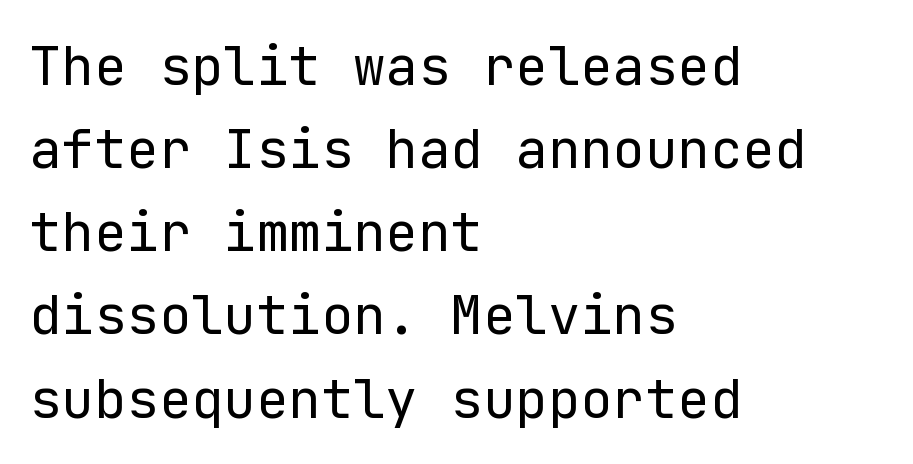
The font's upright variant was chosen for this text. Alignment: flush left. The designer went with a sans here, leaving each stem footless. These glyphs show unthickened strokes, regular width or finer.
